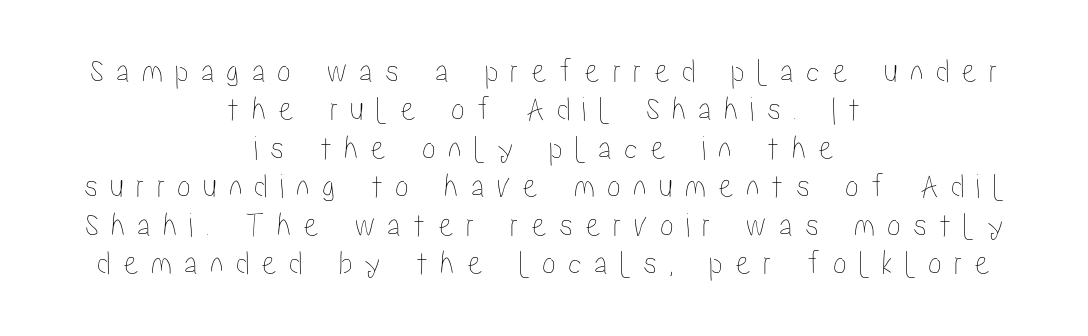
{"italic": "no", "width": "condensed", "stroke_contrast": "low", "x_height": "medium", "monospaced": "no", "underline": "no", "align": "center", "line_spacing": "tight", "line_spacing_ratio": 1.1, "letter_spacing": "wide", "letter_spacing_em": 0.34, "glyph_px": 35}
